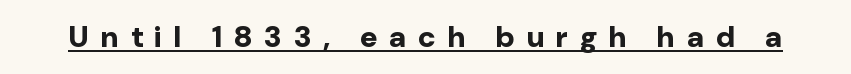
Letterform terminals end flat and unadorned throughout the passage. The type sits square on the baseline with zero lean. The line texture is sparse and dotted thanks to wide tracking. Underline: present. Varying glyph widths throughout — classic text-font behaviour.
